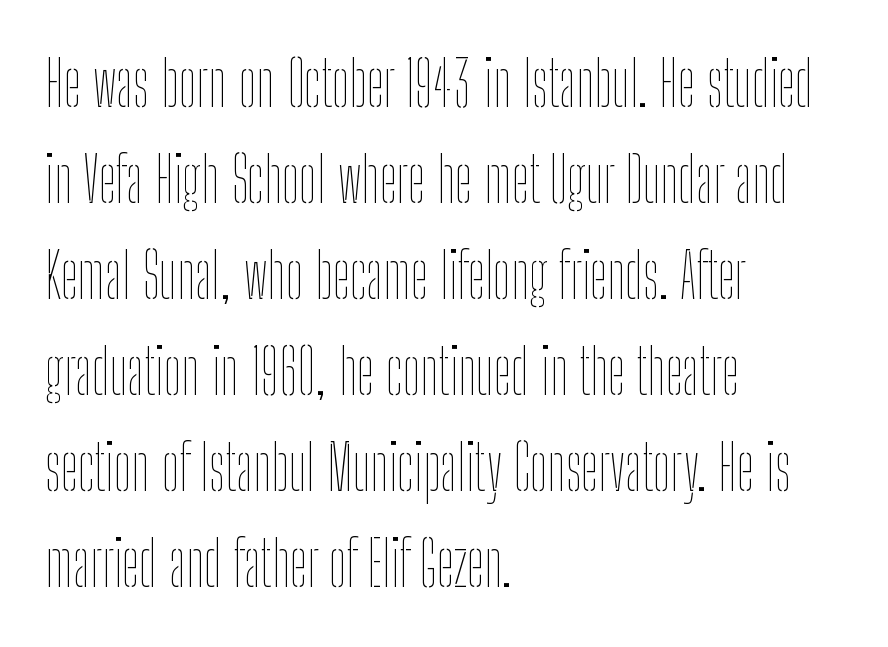
Q: Is the text bold? A: No.
Q: Is the text italic (slanted)? A: No, it is upright.
Q: Is the text underlined? A: No.
Q: How is the paragraph aligned? A: Left-aligned.
Q: Is the spacing between letters normal or unusually wide? A: Normal.
Q: Is the spacing between lines tight, normal or loose? A: Normal.
Q: Width (condensed, normal, or wide)? A: Condensed.
Q: Stroke contrast? A: Low.
Q: x-height? A: Medium.
Q: Monospaced? A: No.
